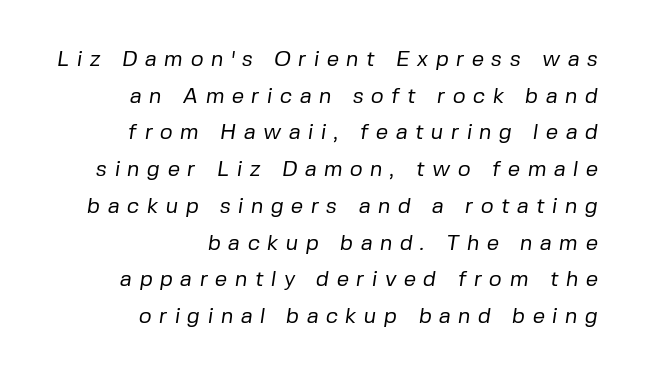
Q: Is the text bold? A: No.
Q: Is the text underlined? A: No.
Q: How is the paragraph aligned? A: Right-aligned.
Q: Is the spacing between letters normal or unusually wide? A: Unusually wide.
Q: Is the spacing between lines tight, normal or loose? A: Normal.
